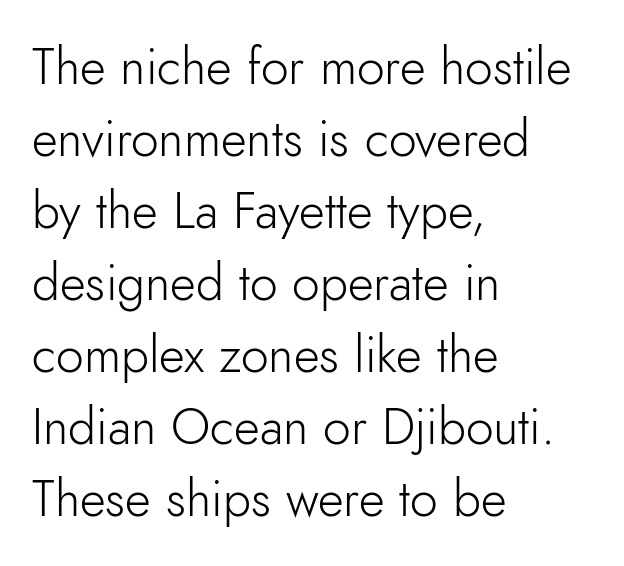
The space between consecutive lines is moderate. The passage shown is typed in a proportional face where columns would drift. Words appear dense and cohesive because spacing is normal. The typesetting does not lean heavy: it is not bold. Check the space under the baseline: it is left empty. Type style note: lacks serifs.
